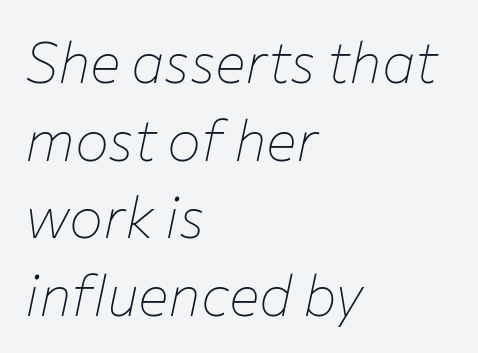
The image shows 57 px thin type, italic (leaning right); set left-aligned, normal line spacing (1.36x), normal letter spacing, not underlined; low stroke contrast and a medium x-height.
